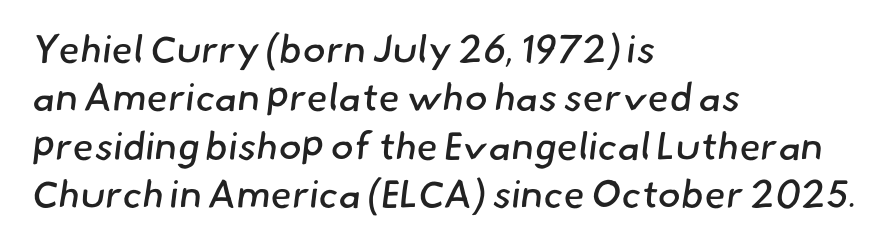
Q: Is the text bold? A: No.
Q: Is the typeface a serif or a sans-serif typeface? A: Sans-serif.
Q: Is the text underlined? A: No.
Q: How is the paragraph aligned? A: Left-aligned.
Q: Is the spacing between letters normal or unusually wide? A: Normal.
Q: Width (condensed, normal, or wide)? A: Normal.
Q: Stroke contrast? A: Low.
Q: x-height? A: Small.
Q: Monospaced? A: No.
